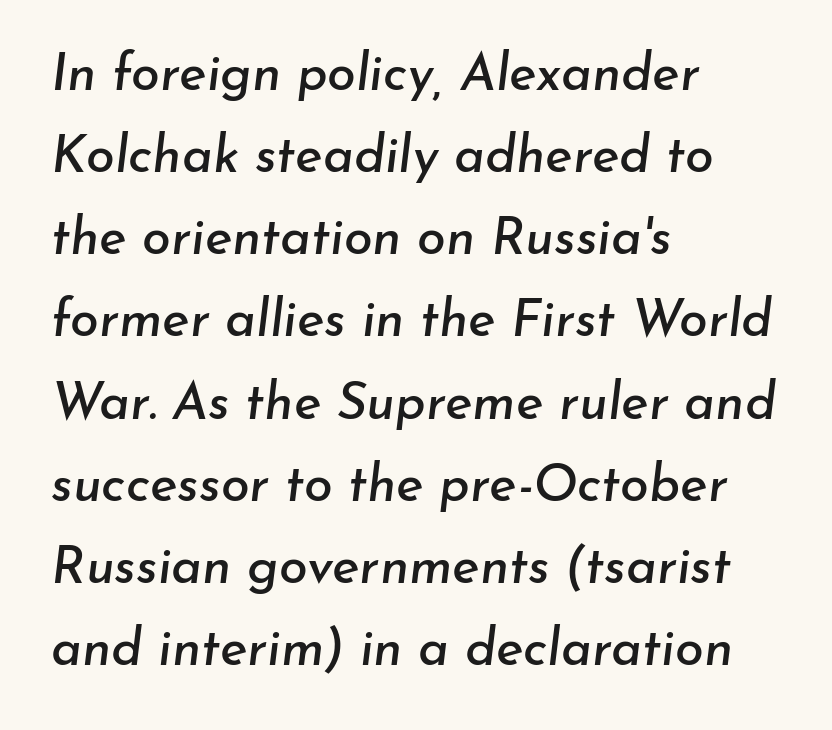
{"italic": "yes", "lean": "right", "slant_degrees": 7, "width": "normal", "stroke_contrast": "low", "x_height": "small", "monospaced": "no", "underline": "no", "align": "left", "line_spacing": "normal", "line_spacing_ratio": 1.58, "letter_spacing": "normal", "letter_spacing_em": 0.0, "glyph_px": 52}
